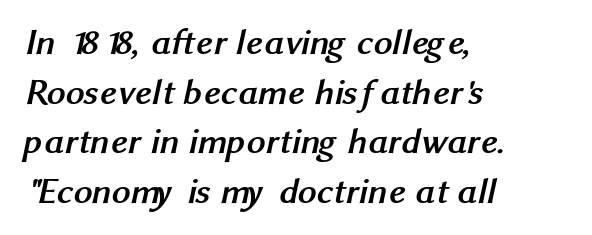
{"serif": "no", "bold": "yes", "weight": "semibold", "width": "normal", "stroke_contrast": "medium", "x_height": "medium", "monospaced": "no", "underline": "no", "align": "left", "line_spacing": "normal", "line_spacing_ratio": 1.34, "letter_spacing": "normal", "letter_spacing_em": 0.0, "glyph_px": 37}
